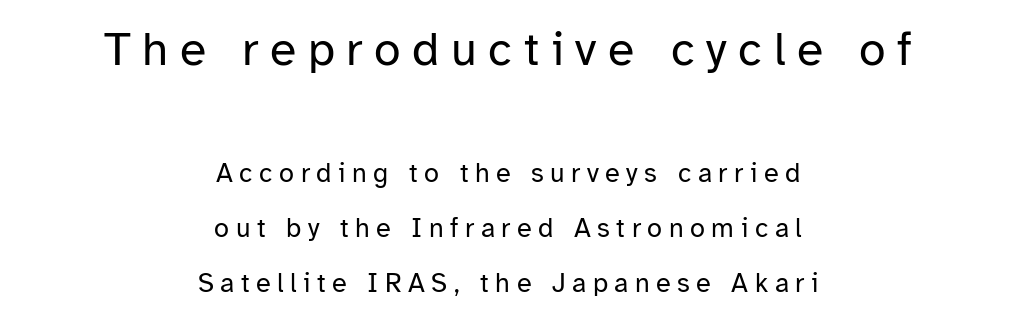
The image shows 48 px regular-weight sans-serif type, upright; set centered, loose line spacing (2.05x), unusually wide letter spacing (+0.24 em), not underlined; the first (top) block is 1.78x larger; low stroke contrast and a medium x-height.
